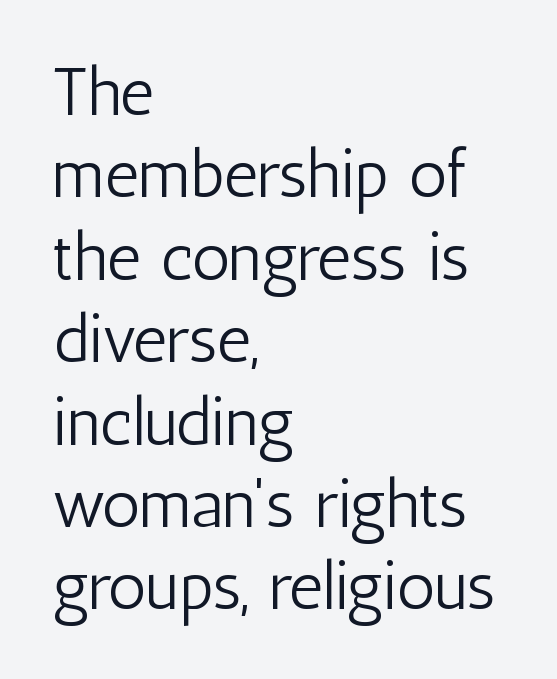
The image shows 67 px light, condensed sans-serif type, upright; set left-aligned, line spacing 1.23x, normal letter spacing, not underlined; low stroke contrast and a medium x-height.
